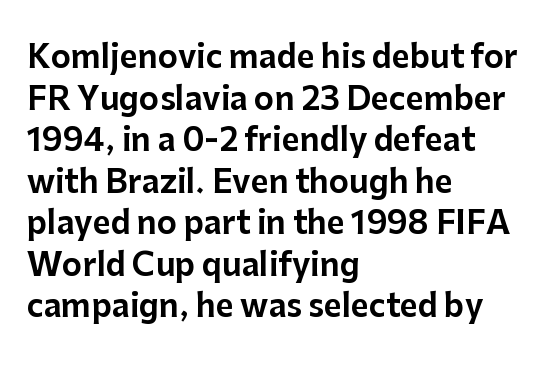
Q: Is the text italic (slanted)? A: No, it is upright.
Q: Is the typeface a serif or a sans-serif typeface? A: Sans-serif.
Q: Is the text underlined? A: No.
Q: How is the paragraph aligned? A: Left-aligned.
Q: Is the spacing between letters normal or unusually wide? A: Normal.
Q: Is the spacing between lines tight, normal or loose? A: Normal.
Q: Width (condensed, normal, or wide)? A: Normal.
Q: Stroke contrast? A: Low.
Q: x-height? A: Medium.
Q: Monospaced? A: No.
